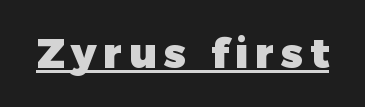
These lines are rendered in a variable-pitch font. In terms of posture, this sample is upright. The specimen includes a rule beneath the text block's lines. Chunky letters — that's bold for sure. A typesetter would label this face a sans.
